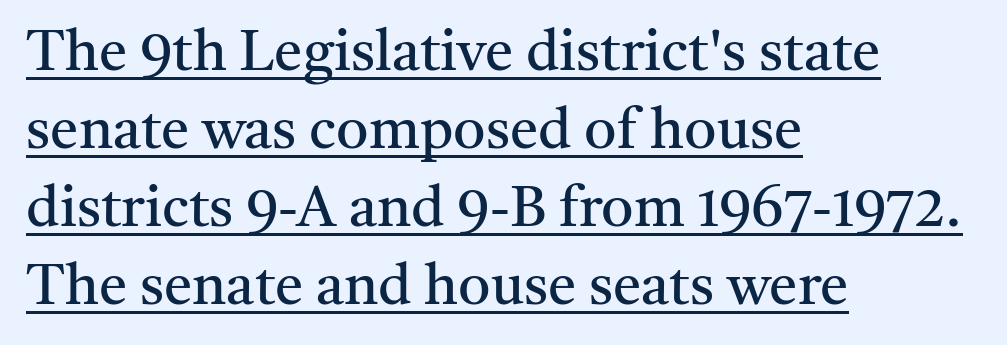
The image shows 57 px regular-weight serif type, upright; set left-aligned, normal line spacing (1.37x), normal letter spacing, underlined; medium stroke contrast and a medium x-height.
